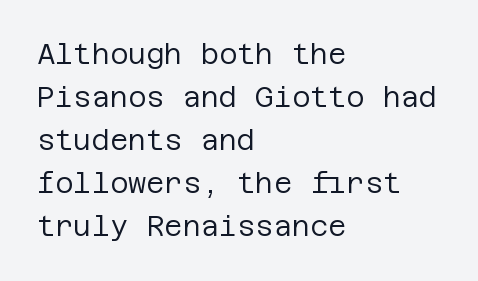
Q: Is the text bold? A: No.
Q: Is the text italic (slanted)? A: No, it is upright.
Q: Is the typeface a serif or a sans-serif typeface? A: Sans-serif.
Q: Is the text underlined? A: No.
Q: How is the paragraph aligned? A: Left-aligned.
Q: Is the spacing between letters normal or unusually wide? A: Normal.
Q: Is the spacing between lines tight, normal or loose? A: Normal.
Q: Width (condensed, normal, or wide)? A: Normal.
Q: Stroke contrast? A: Low.
Q: x-height? A: Large.
